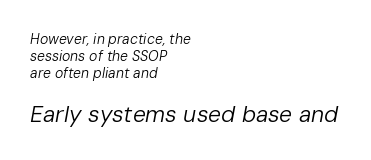
The image shows 23 px text type, italic (leaning right); set left-aligned, line spacing 1.2x, normal letter spacing, not underlined; the second (bottom) block is 1.64x larger.
